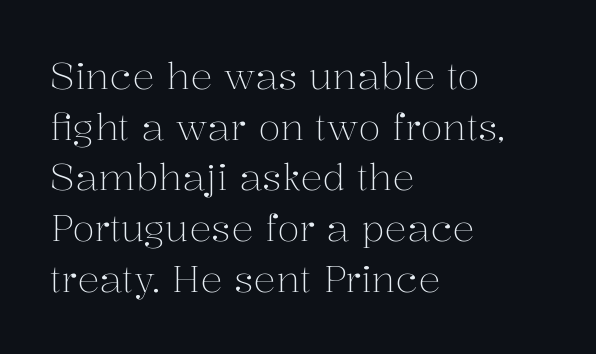
Unmarked baselines from the first word to the last. Do the characters align in a grid? No, the font is proportional. Nothing unusual about the tracking: characters are spaced as the font intends. Vertical stems look standard width or narrower in stroke. Yep, those are serifs on the letters. Upright lettering throughout.
